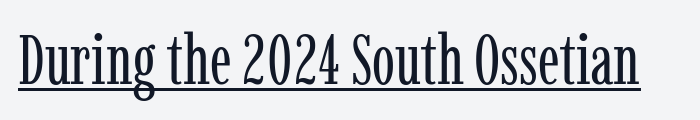
The image shows 69 px regular-weight, condensed serif type, upright; set normal letter spacing, underlined; low stroke contrast and a medium x-height.
